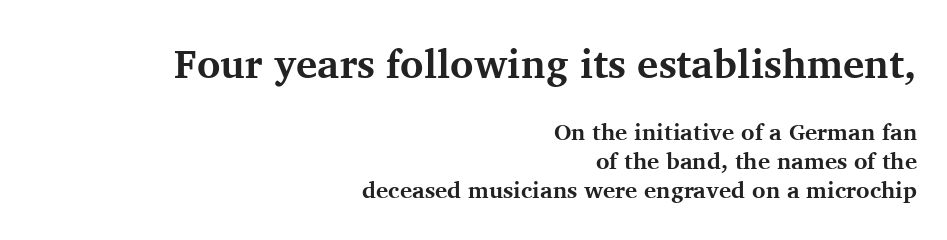
The image shows 40 px bold serif type, upright; set right-aligned, normal line spacing (1.26x), normal letter spacing, not underlined; the first (top) block is 1.74x larger; medium stroke contrast and a medium x-height.
